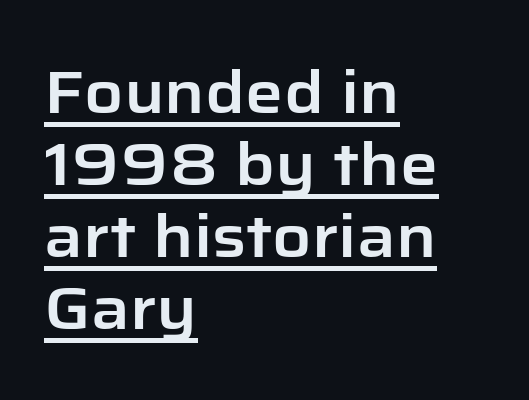
Q: Is the text italic (slanted)? A: No, it is upright.
Q: Is the typeface a serif or a sans-serif typeface? A: Sans-serif.
Q: Is the text underlined? A: Yes.
Q: How is the paragraph aligned? A: Left-aligned.
Q: Is the spacing between letters normal or unusually wide? A: Normal.
Q: Width (condensed, normal, or wide)? A: Normal.
Q: Stroke contrast? A: Low.
Q: x-height? A: Medium.
Q: Monospaced? A: No.
